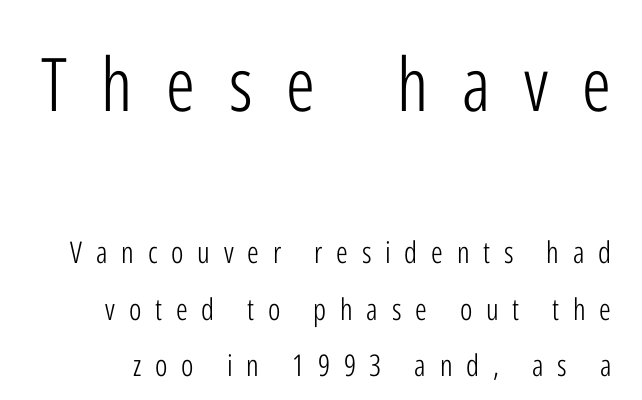
{"serif": "no", "italic": "no", "bold": "no", "weight": "light", "width": "condensed", "stroke_contrast": "low", "x_height": "medium", "monospaced": "no", "underline": "no", "line_spacing_ratio": 1.89, "letter_spacing": "wide", "letter_spacing_em": 0.46, "larger_block": "first", "size_ratio": 2.47, "glyph_px": 74}
